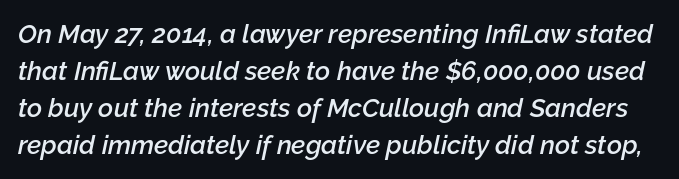
The image shows 26 px text type, italic (leaning right); set normal line spacing (1.42x), normal letter spacing, not underlined.
